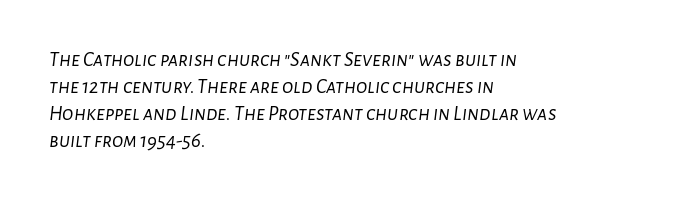
Normally led — the rows are evenly, conventionally spaced. One-word summary of the alignment: left. What stands out about the letter spacing? Nothing — it is the standard amount. Weight: not bold — regular or lighter. The glyphs are unaccompanied by any horizontal stroke below them.
